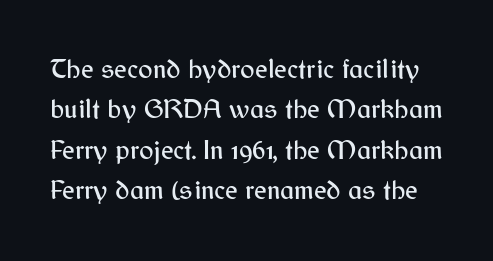
The image shows 27 px text type, upright; set normal line spacing (1.5x), normal letter spacing, not underlined.
